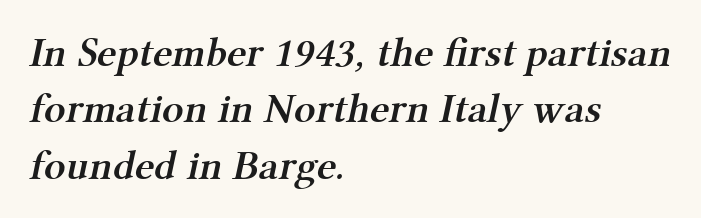
The image shows 42 px semibold serif type; set left-aligned, normal line spacing (1.34x), normal letter spacing, not underlined; medium stroke contrast and a medium x-height.
